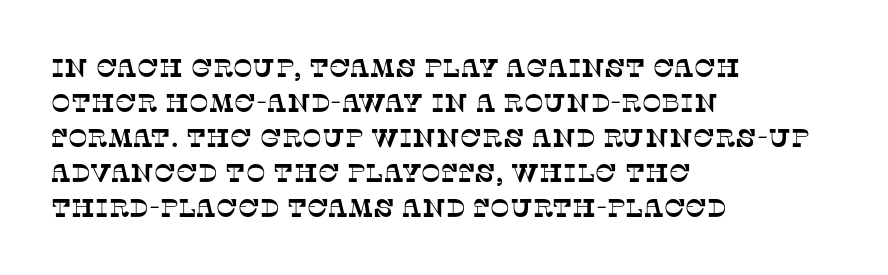
{"underline": "no", "align": "left", "line_spacing": "normal", "line_spacing_ratio": 1.35, "letter_spacing": "normal", "letter_spacing_em": 0.0, "glyph_px": 26}
